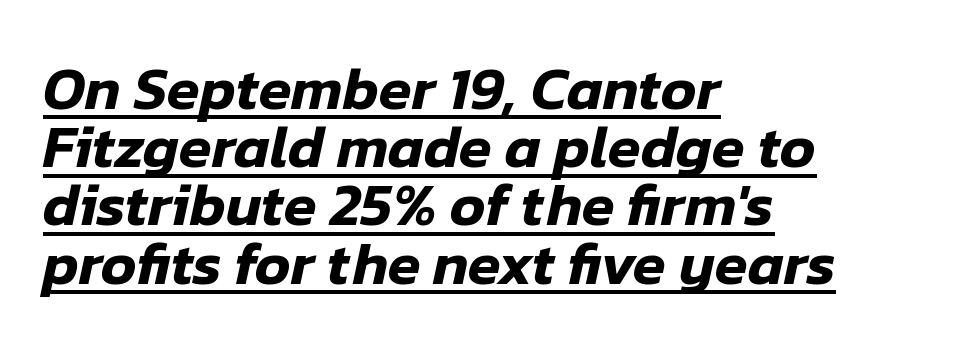
{"italic": "yes", "lean": "right", "slant_degrees": 12, "width": "normal", "stroke_contrast": "low", "x_height": "medium", "monospaced": "no", "underline": "yes", "align": "left", "line_spacing": "tight", "line_spacing_ratio": 0.97, "letter_spacing": "normal", "letter_spacing_em": 0.0, "glyph_px": 60}
